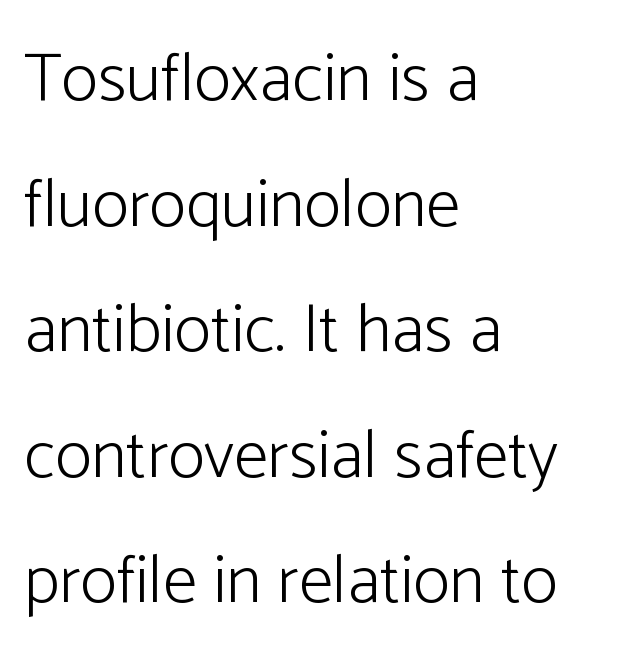
The strokes are not fattened; the text isn't bold. Each letter keeps its own natural width here, so spacing adapts to shape. These lines were composed using upright roman letters. To sum up the face: it is a sans, with no serifs. Letter spacing: default.
